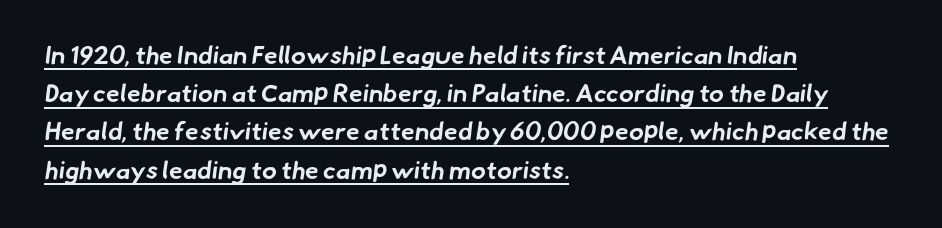
{"bold": "yes", "underline": "yes", "align": "left", "line_spacing": "normal", "line_spacing_ratio": 1.53, "letter_spacing": "normal", "letter_spacing_em": 0.0, "glyph_px": 25}
